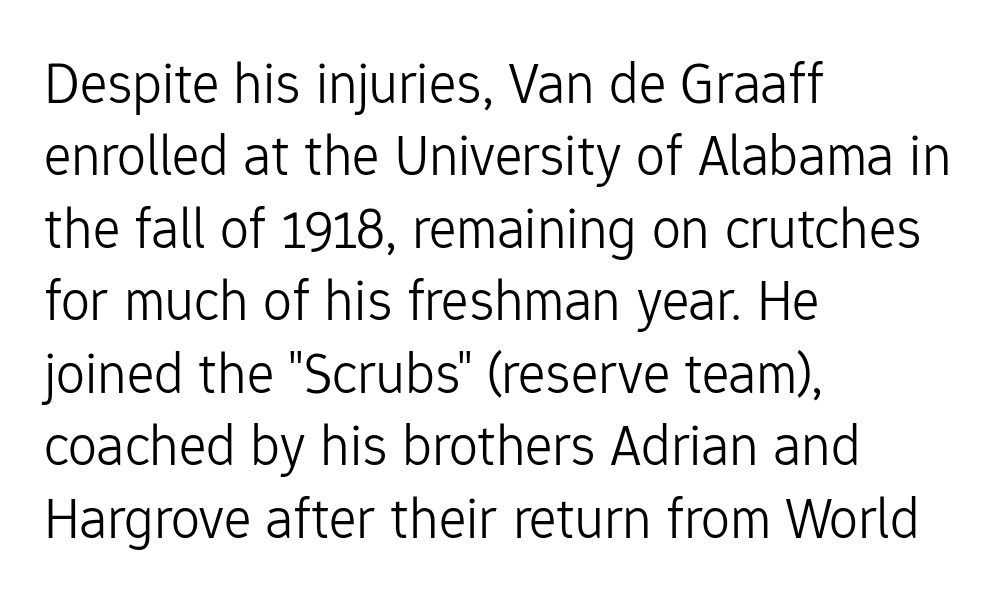
The image shows 58 px light sans-serif type, upright; set left-aligned, normal line spacing (1.25x), normal letter spacing, not underlined; low stroke contrast and a medium x-height.
